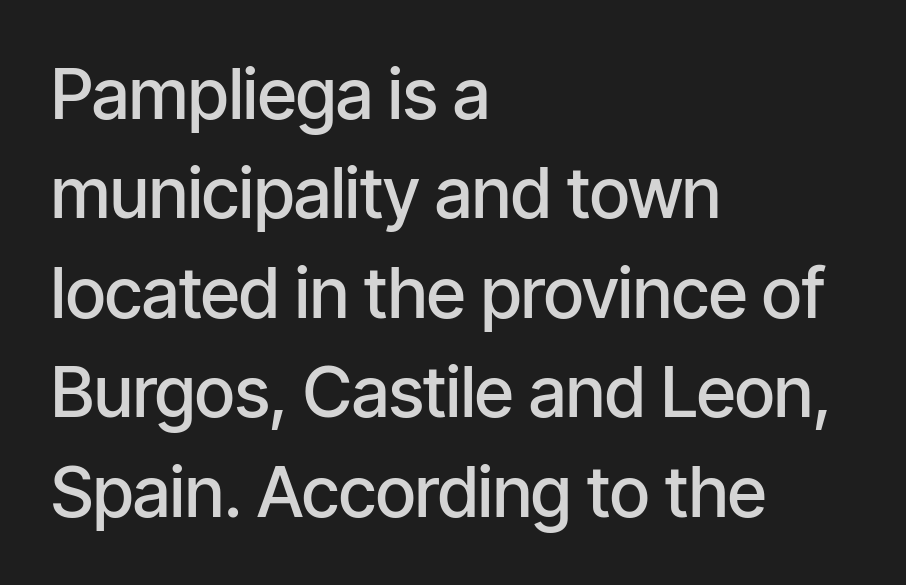
The image shows 70 px semibold, condensed sans-serif type, upright; set left-aligned, normal line spacing (1.42x), normal letter spacing, not underlined; low stroke contrast and a medium x-height.
